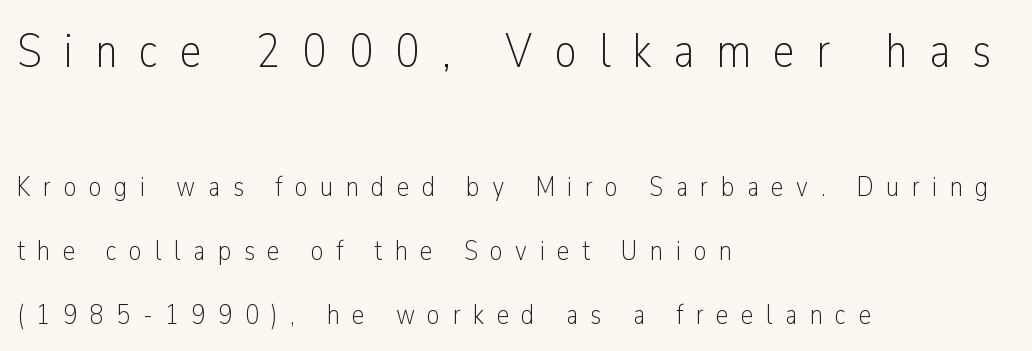
In terms of letterspacing, this is a distinctly airy, spread setting. You could not count columns in this text — the font is proportionally spaced. A roman cut, with each character standing at attention. The typeface has the unassuming heft of standard copy or less. Descender tails drop into unmarked territory.
